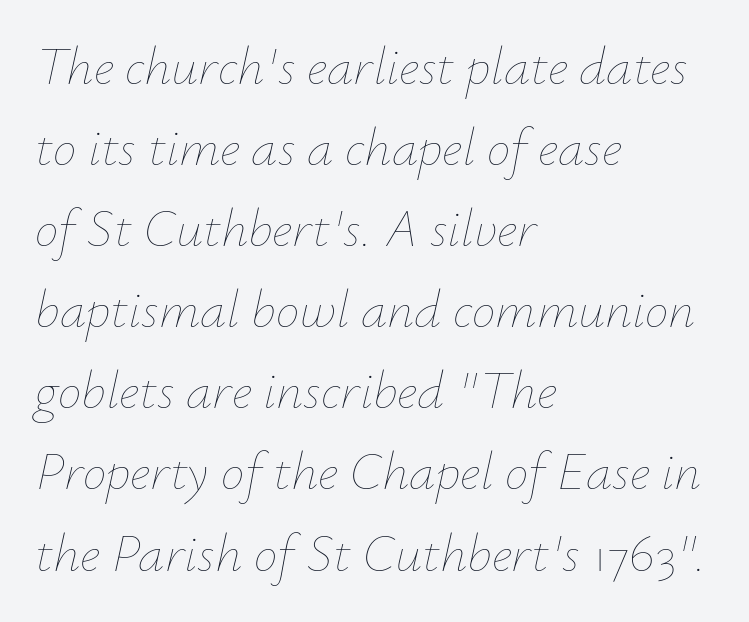
Here the designer chose a conventional face with non-uniform glyph widths. Letters rest on an invisible, unmarked baseline. The line texture is even and compact thanks to regular tracking. These lines sit exactly where default settings would place them. Alignment: flush left.
